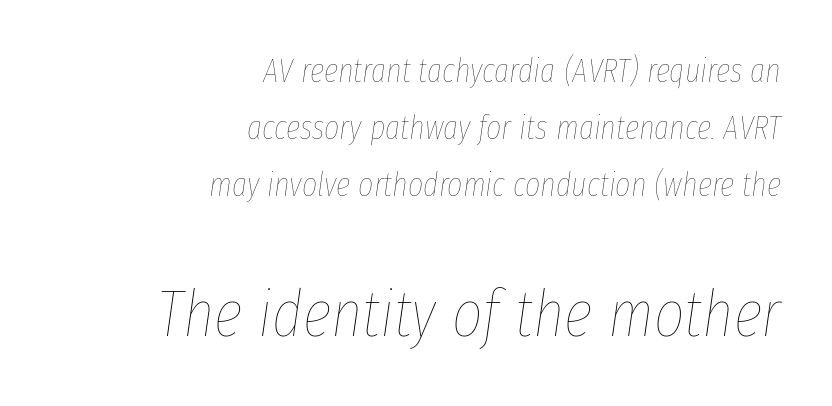
The image shows 66 px thin, condensed type, italic (leaning right); set right-aligned, line spacing 1.72x, normal letter spacing, not underlined; the second (bottom) block is 2.0x larger; low stroke contrast and a medium x-height.
